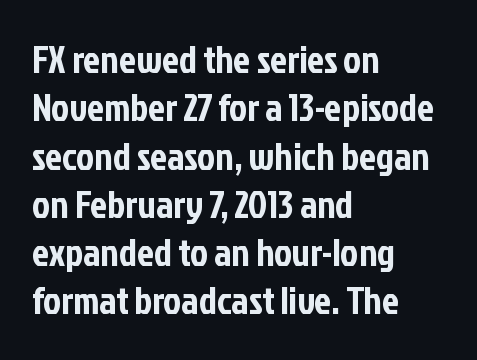
Is this a fixed-width face? No — the glyphs have proportional, varying widths. Grotesque or geometric, the face here clearly has no serifs. It's the straight-up-and-down kind of type. The text block is weighted toward the left margin, trailing off unevenly rightward. Unmarked baselines from the first word to the last.
